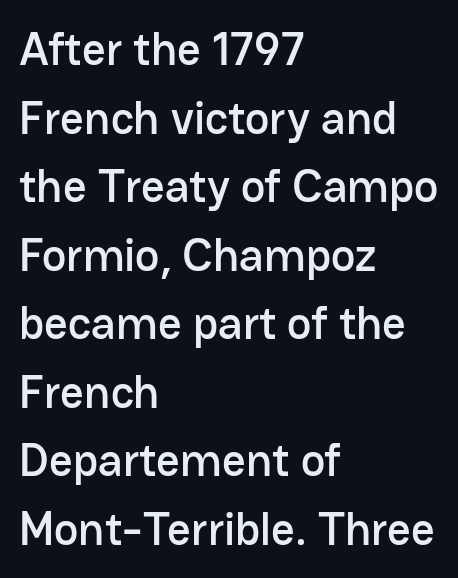
Q: Is the text italic (slanted)? A: No, it is upright.
Q: Is the typeface a serif or a sans-serif typeface? A: Sans-serif.
Q: Is the text underlined? A: No.
Q: How is the paragraph aligned? A: Left-aligned.
Q: Is the spacing between letters normal or unusually wide? A: Normal.
Q: Is the spacing between lines tight, normal or loose? A: Normal.
Q: Width (condensed, normal, or wide)? A: Normal.
Q: Stroke contrast? A: Low.
Q: x-height? A: Medium.
Q: Monospaced? A: No.
